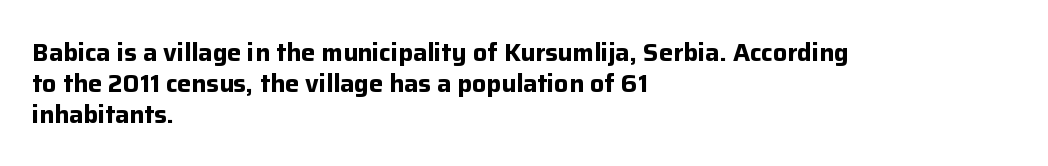
Q: Is the text bold? A: Yes.
Q: Is the text italic (slanted)? A: No, it is upright.
Q: Is the text underlined? A: No.
Q: How is the paragraph aligned? A: Left-aligned.
Q: Is the spacing between letters normal or unusually wide? A: Normal.
